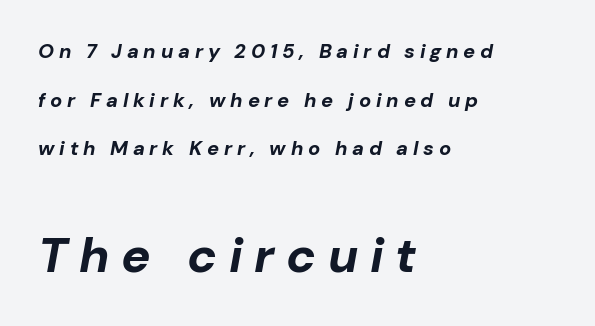
The image shows 49 px bold type, italic (leaning right); set left-aligned, loose line spacing (2.43x), unusually wide letter spacing (+0.24 em), not underlined; the second (bottom) block is 2.45x larger; low stroke contrast and a medium x-height.
